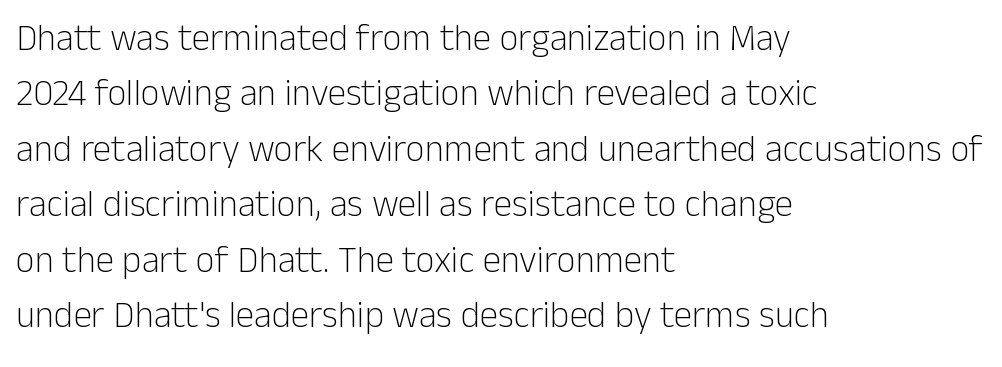
{"serif": "no", "italic": "no", "bold": "no", "weight": "light", "width": "normal", "stroke_contrast": "low", "x_height": "medium", "monospaced": "no", "underline": "no", "align": "left", "line_spacing": "normal", "line_spacing_ratio": 1.5, "letter_spacing": "normal", "letter_spacing_em": 0.0, "glyph_px": 37}
